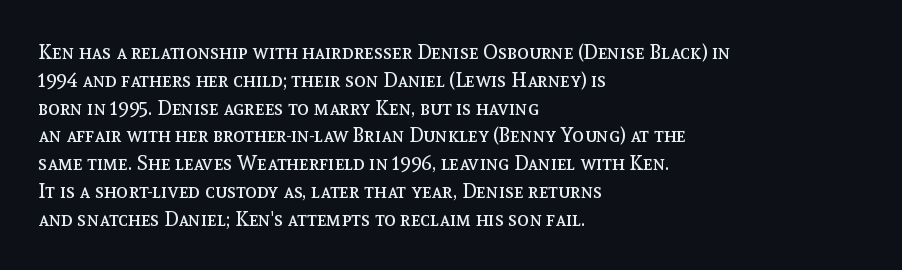
Q: Is the text bold? A: No.
Q: Is the text italic (slanted)? A: No, it is upright.
Q: Is the text underlined? A: No.
Q: How is the paragraph aligned? A: Left-aligned.
Q: Is the spacing between letters normal or unusually wide? A: Normal.
Q: Is the spacing between lines tight, normal or loose? A: Normal.
